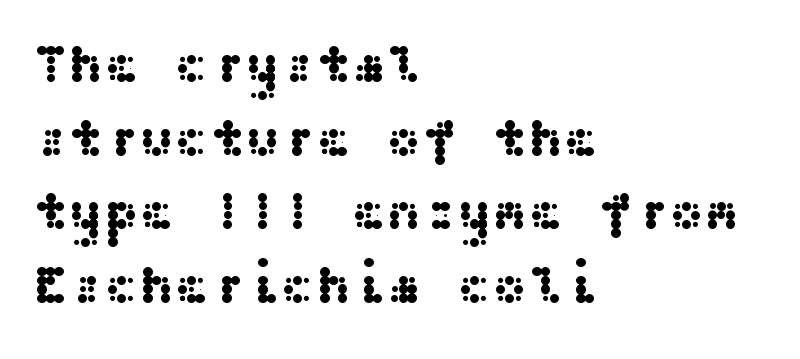
The image shows 53 px wide sans-serif type, upright; set left-aligned, normal line spacing (1.39x), normal letter spacing, not underlined; medium stroke contrast and a medium x-height.
